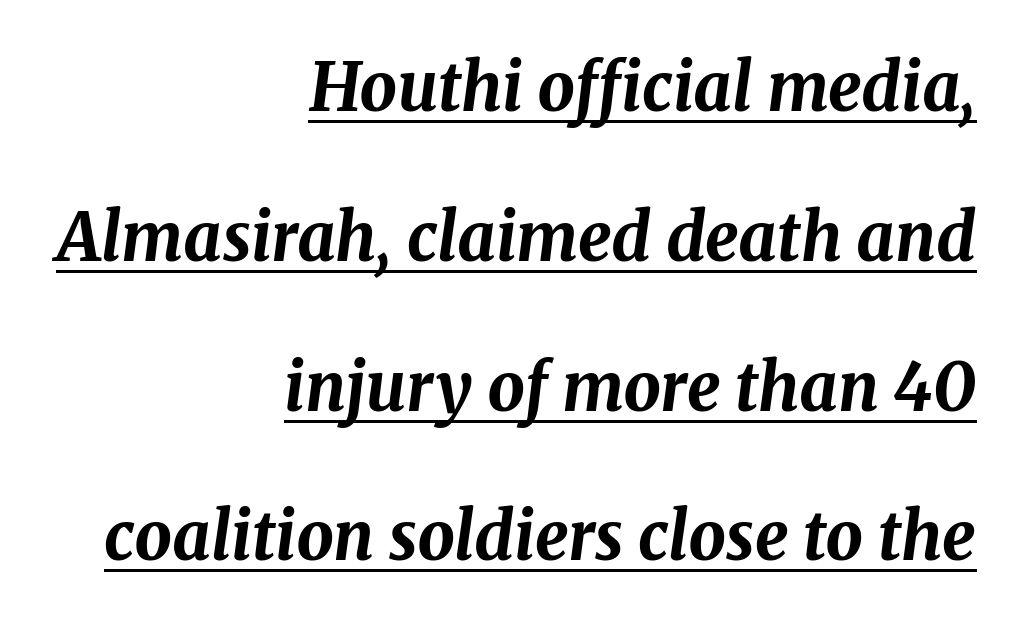
The image shows 66 px bold type, italic (leaning right); set right-aligned, loose line spacing (2.27x), normal letter spacing, underlined; medium stroke contrast and a medium x-height.
